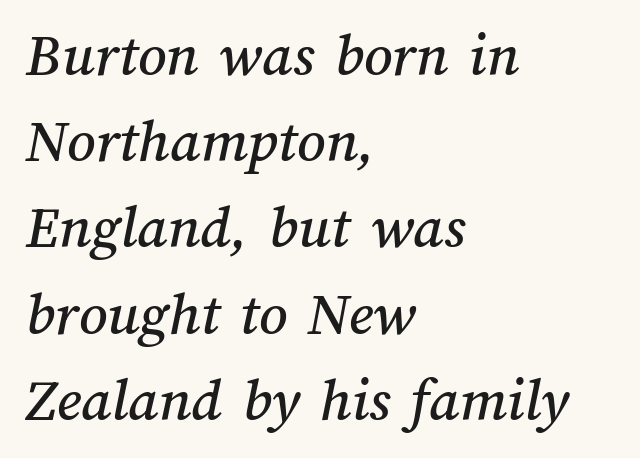
The string is rendered with underlining switched off. Line beginnings align vertically; line endings do not. Observe the ordinary spacing: letters are neighbours, not strangers. Here the designer chose a conventional face with non-uniform glyph widths. Is there much room between lines? A standard amount, neither cramped nor airy.
